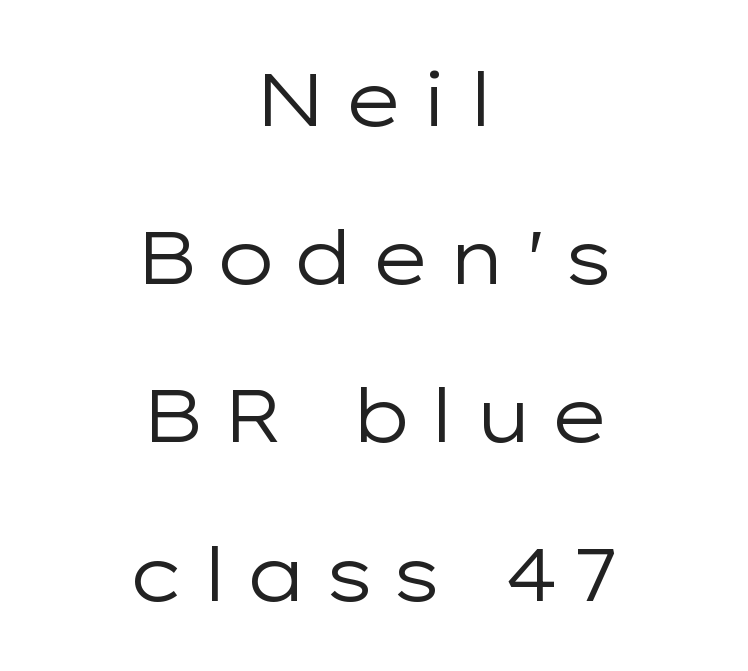
The image shows 75 px regular-weight, wide sans-serif type, upright; set centered, loose line spacing (2.11x), unusually wide letter spacing (+0.21 em), not underlined; low stroke contrast and a medium x-height.
